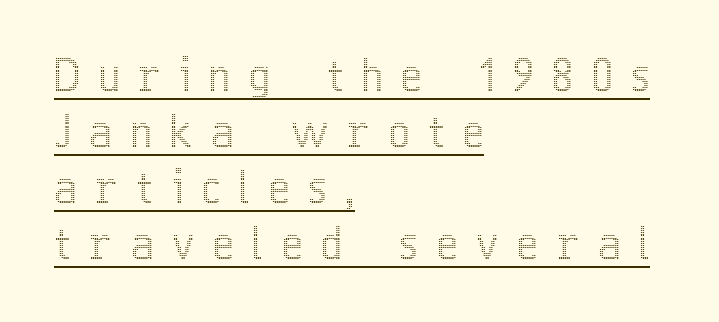
{"italic": "no", "width": "condensed", "x_height": "medium", "monospaced": "no", "underline": "yes", "align": "left", "line_spacing": "normal", "line_spacing_ratio": 1.27, "letter_spacing": "wide", "letter_spacing_em": 0.43, "glyph_px": 44}
